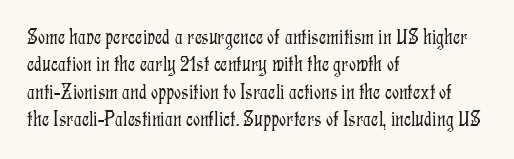
{"italic": "no", "bold": "no", "underline": "no", "align": "left", "line_spacing_ratio": 1.24, "letter_spacing": "normal", "letter_spacing_em": 0.0, "glyph_px": 22}
